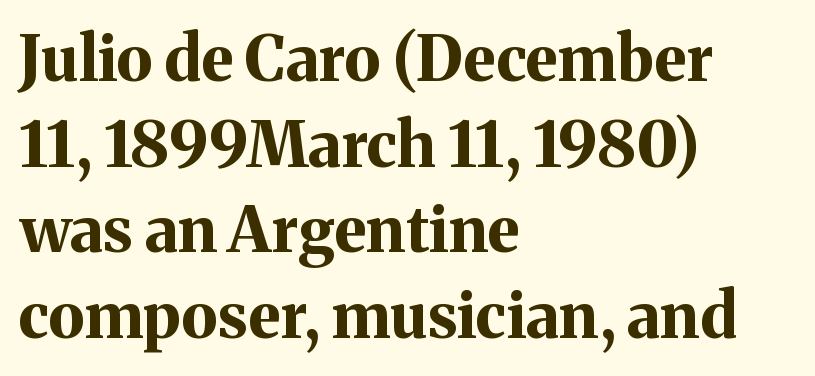
{"serif": "yes", "italic": "no", "bold": "yes", "weight": "bold", "width": "normal", "stroke_contrast": "medium", "x_height": "medium", "monospaced": "no", "underline": "no", "align": "left", "line_spacing": "normal", "line_spacing_ratio": 1.36, "letter_spacing": "normal", "letter_spacing_em": 0.0, "glyph_px": 63}
